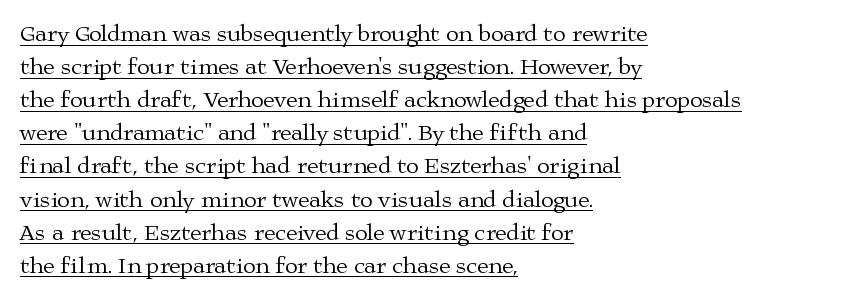
Stroke thickness stays within the range of a standard reading face or lighter. Honestly, the row spacing looks completely unremarkable. Somebody hit Ctrl+U on this one — the words are underlined. You can tell it's not italic because the verticals are truly vertical.
